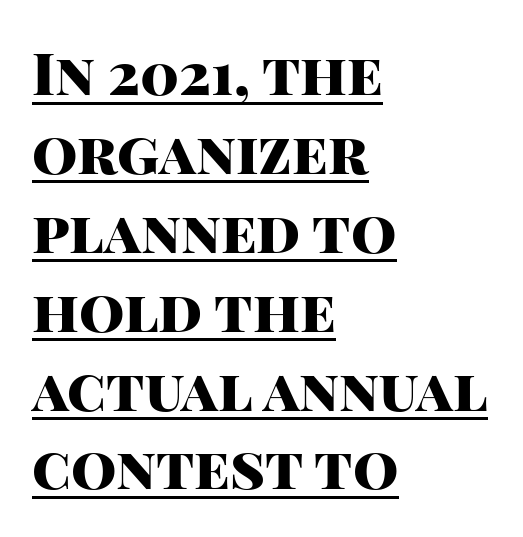
Q: Is the text bold? A: Yes.
Q: Is the text italic (slanted)? A: No, it is upright.
Q: Is the typeface a serif or a sans-serif typeface? A: Sans-serif.
Q: Is the text underlined? A: Yes.
Q: How is the paragraph aligned? A: Left-aligned.
Q: Is the spacing between letters normal or unusually wide? A: Normal.
Q: Is the spacing between lines tight, normal or loose? A: Normal.
Q: Width (condensed, normal, or wide)? A: Normal.
Q: Stroke contrast? A: High.
Q: x-height? A: Large.
Q: Monospaced? A: No.
